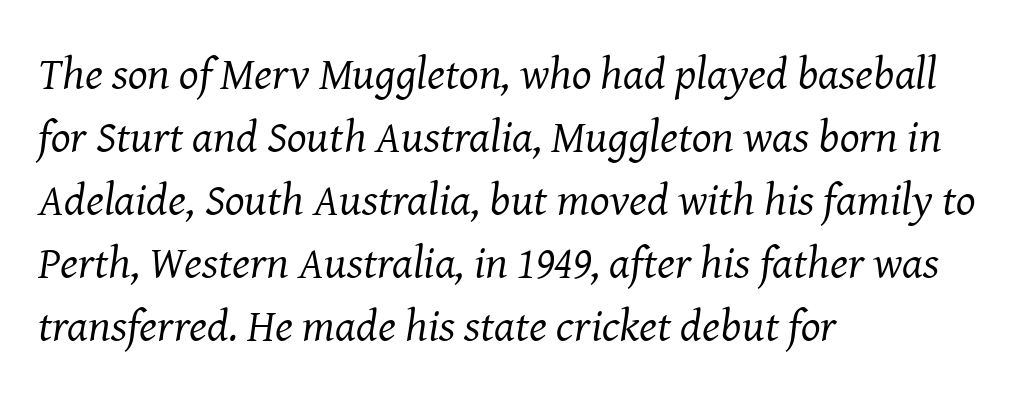
Regarding leading, the lines here are spaced in the standard way. Bold? No — there's no thickening of the strokes. The whole block is typeset with a tilt. Each letter's strokes conclude with small projecting serifs. Plain, unruled lines of type. In terms of letterspacing, this is plain default setting.
